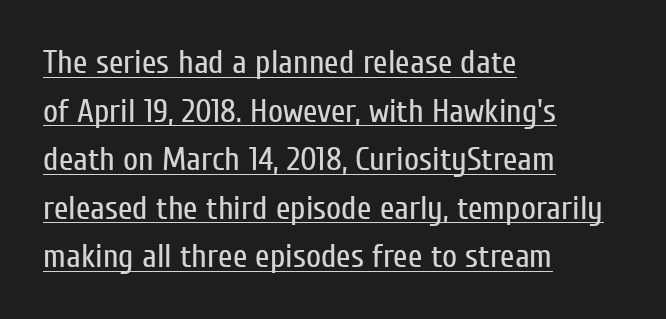
{"serif": "no", "italic": "no", "bold": "no", "weight": "regular", "width": "condensed", "stroke_contrast": "low", "x_height": "medium", "monospaced": "no", "underline": "yes", "align": "left", "line_spacing": "normal", "line_spacing_ratio": 1.47, "letter_spacing": "normal", "letter_spacing_em": 0.0, "glyph_px": 33}
